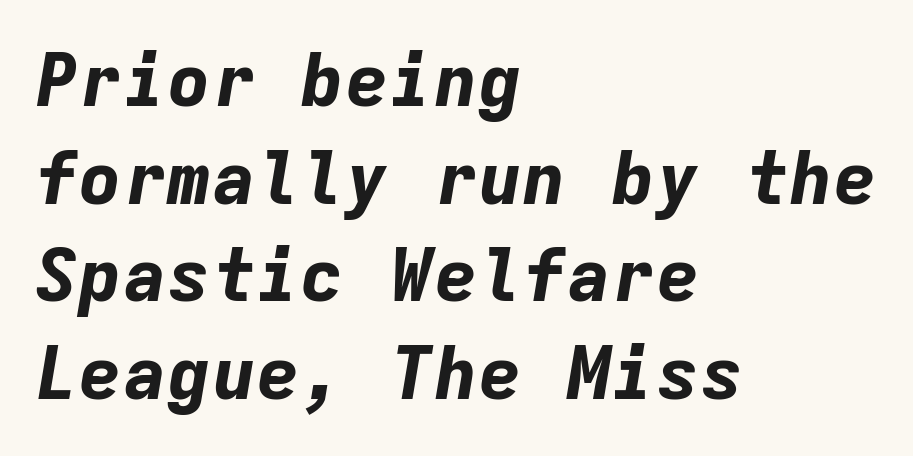
Q: Is the text bold? A: Yes.
Q: Is the text italic (slanted)? A: Yes, it leans right by about 9 degrees.
Q: Is the text underlined? A: No.
Q: How is the paragraph aligned? A: Left-aligned.
Q: Is the spacing between letters normal or unusually wide? A: Normal.
Q: Is the spacing between lines tight, normal or loose? A: Normal.
Q: Width (condensed, normal, or wide)? A: Normal.
Q: Stroke contrast? A: Low.
Q: x-height? A: Medium.
Q: Monospaced? A: Yes.
